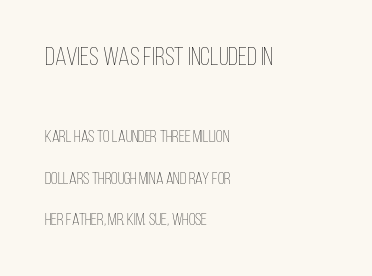
The foot of each line stays bare and open. Reading down the block, your eye returns to a fixed left position each line. Default kerning and tracking; the words read as compact shapes. Heft: none added — not bold. The specimen reads as upright at a glance.
